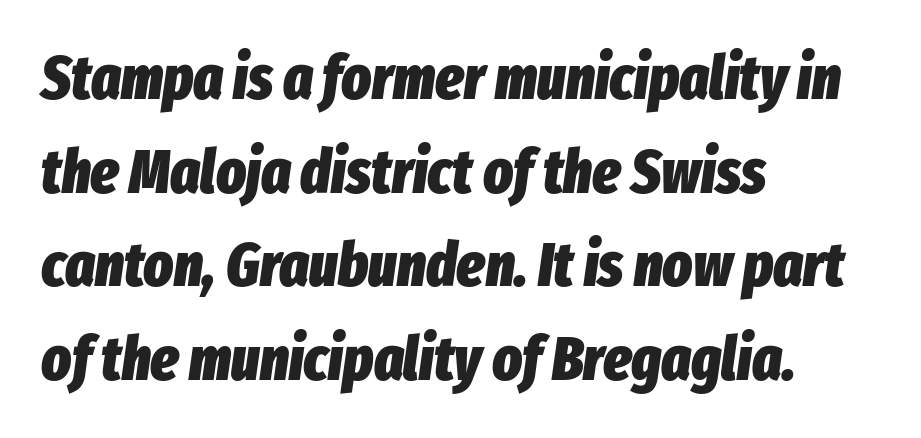
The image shows 62 px heavy, condensed type, italic (leaning right); set left-aligned, normal line spacing (1.51x), normal letter spacing, not underlined; low stroke contrast and a medium x-height.
